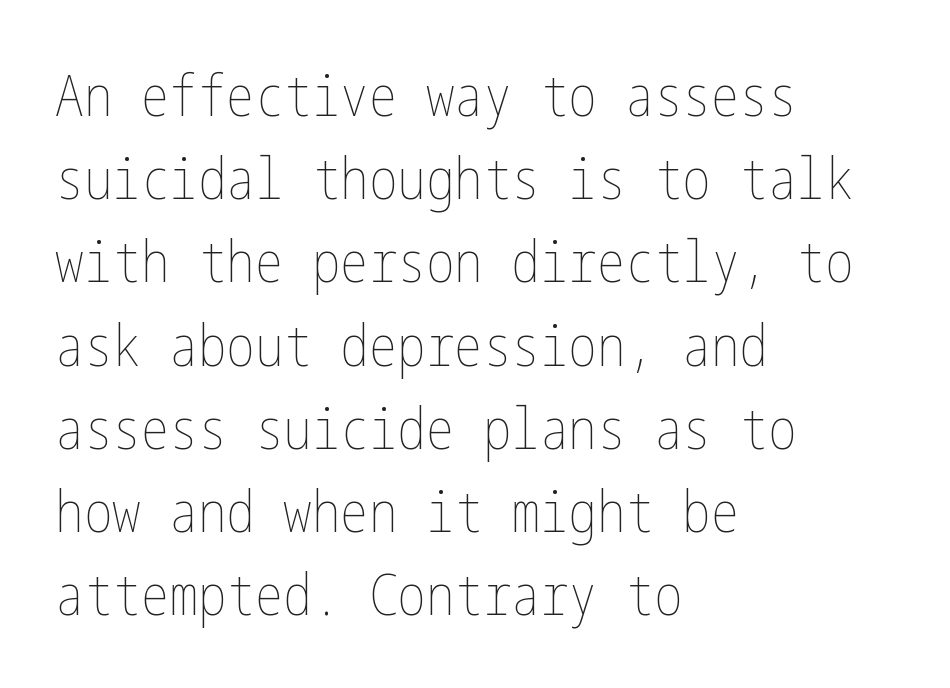
Q: Is the text bold? A: No.
Q: Is the text italic (slanted)? A: No, it is upright.
Q: Is the text underlined? A: No.
Q: How is the paragraph aligned? A: Left-aligned.
Q: Is the spacing between letters normal or unusually wide? A: Normal.
Q: Is the spacing between lines tight, normal or loose? A: Normal.
Q: Width (condensed, normal, or wide)? A: Condensed.
Q: Stroke contrast? A: Low.
Q: x-height? A: Medium.
